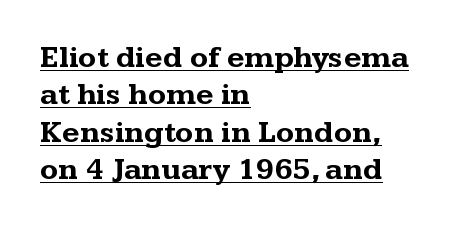
The image shows 30 px bold, wide serif type, upright; set left-aligned, normal line spacing (1.25x), normal letter spacing, underlined; medium stroke contrast and a medium x-height.
